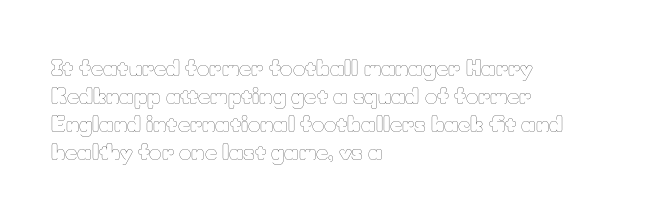
The image shows 21 px text type, upright; set left-aligned, normal line spacing (1.33x), normal letter spacing, not underlined.
